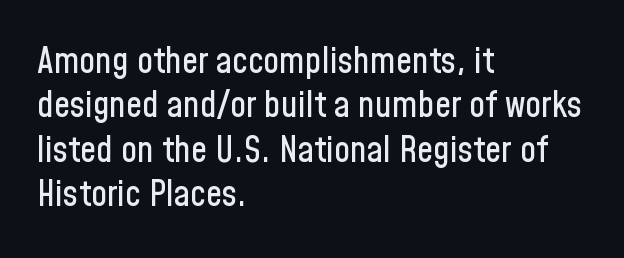
Which margin do the lines hug? The left one — the right edge is uneven. This is sans-serif lettering, the kind often seen on screens and signage. Posture: upright roman. Note the varied advance widths — an 'i' is clearly narrower than an 'm'. Students, note that the glyphs here touch the page at normal intervals.
